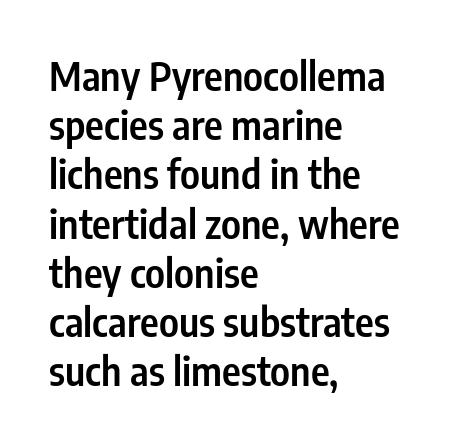
Q: Is the text bold? A: Semi-bold.
Q: Is the text italic (slanted)? A: No, it is upright.
Q: Is the typeface a serif or a sans-serif typeface? A: Sans-serif.
Q: Is the text underlined? A: No.
Q: How is the paragraph aligned? A: Left-aligned.
Q: Is the spacing between letters normal or unusually wide? A: Normal.
Q: Width (condensed, normal, or wide)? A: Condensed.
Q: Stroke contrast? A: Low.
Q: x-height? A: Medium.
Q: Monospaced? A: No.
